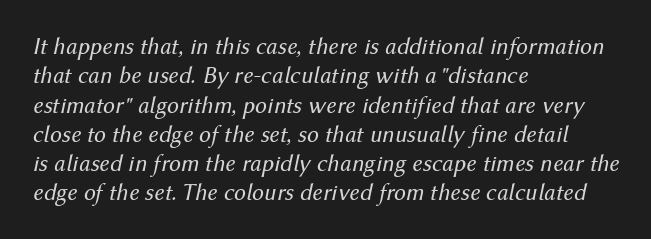
The letters sit at their default tracking, neither squeezed nor spread. The typesetter chose a ragged-right arrangement here. Does the lettering tilt? It does — this is italic. Any mark beneath the type? The region is blank.
